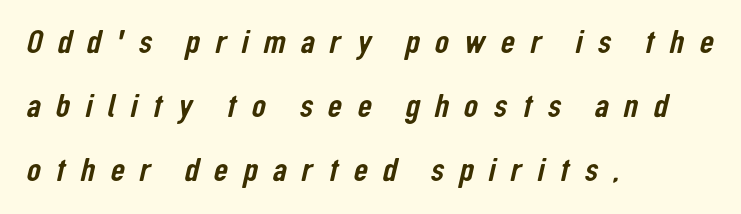
The image shows 35 px condensed sans-serif type; set left-aligned, line spacing 1.83x, unusually wide letter spacing (+0.43 em), not underlined; low stroke contrast and a medium x-height.
